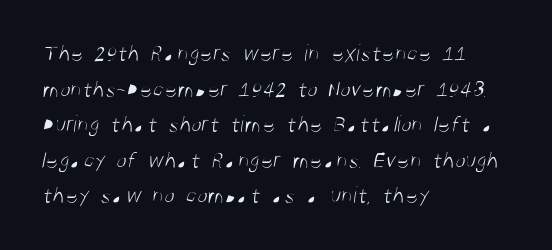
Honestly, the letter spacing is just normal — you wouldn't notice it. Weight: regular or lighter. Casual observation: everything's shoved over to the left. Clear beneath every line of the passage.
